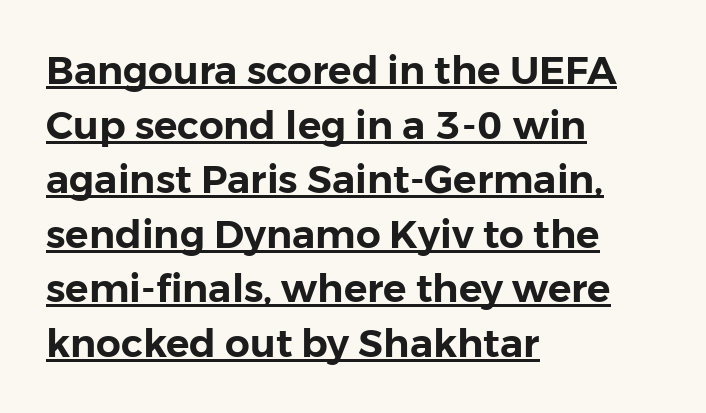
The image shows 39 px sans-serif type, upright; set left-aligned, normal line spacing (1.4x), normal letter spacing, underlined; low stroke contrast and a medium x-height.
